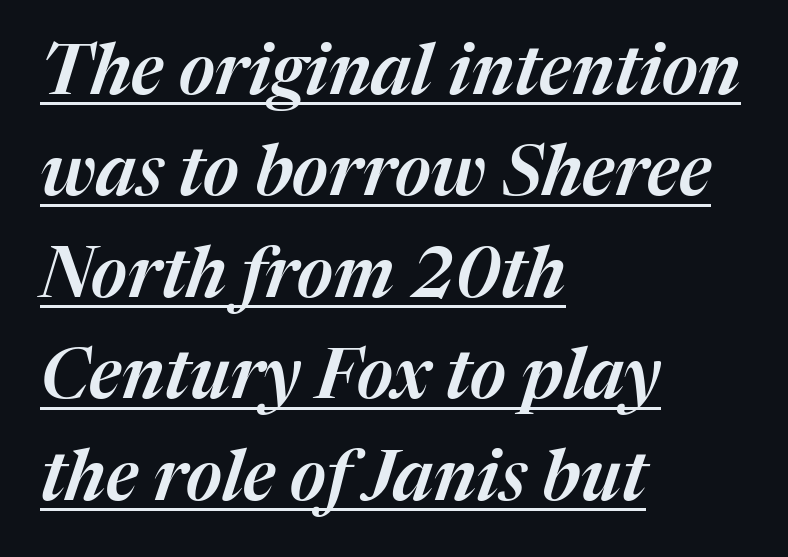
Q: Is the text italic (slanted)? A: Yes, it leans right by about 17 degrees.
Q: Is the text underlined? A: Yes.
Q: How is the paragraph aligned? A: Left-aligned.
Q: Is the spacing between letters normal or unusually wide? A: Normal.
Q: Is the spacing between lines tight, normal or loose? A: Normal.
Q: Width (condensed, normal, or wide)? A: Normal.
Q: Stroke contrast? A: Medium.
Q: x-height? A: Medium.
Q: Monospaced? A: No.
